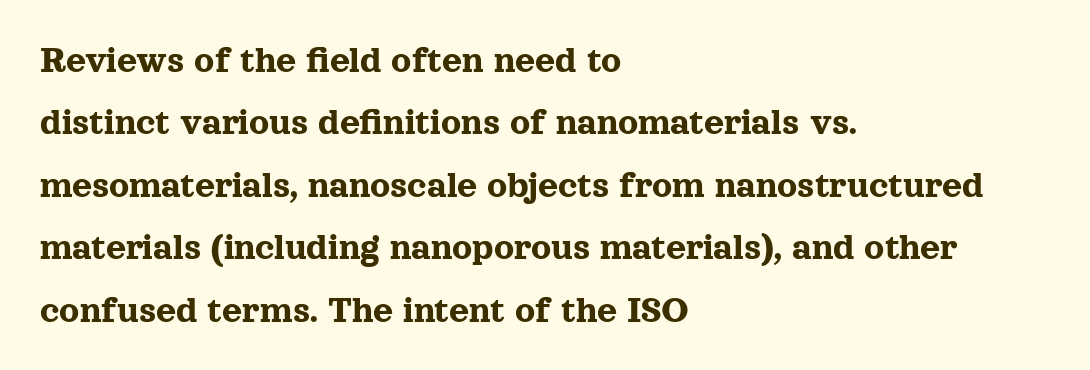
Q: Is the text italic (slanted)? A: No, it is upright.
Q: Is the typeface a serif or a sans-serif typeface? A: Serif.
Q: Is the text underlined? A: No.
Q: How is the paragraph aligned? A: Left-aligned.
Q: Is the spacing between letters normal or unusually wide? A: Normal.
Q: Is the spacing between lines tight, normal or loose? A: Normal.
Q: Width (condensed, normal, or wide)? A: Normal.
Q: x-height? A: Medium.
Q: Monospaced? A: No.
